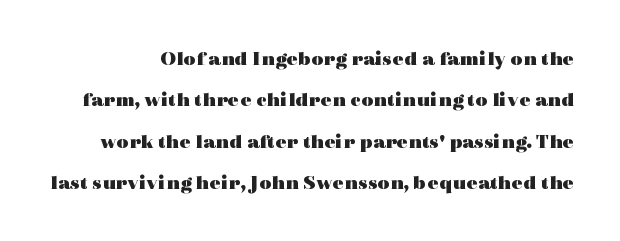
Q: Is the text bold? A: Yes.
Q: Is the text italic (slanted)? A: No, it is upright.
Q: Is the text underlined? A: No.
Q: Is the spacing between letters normal or unusually wide? A: Normal.
Q: Is the spacing between lines tight, normal or loose? A: Loose.
